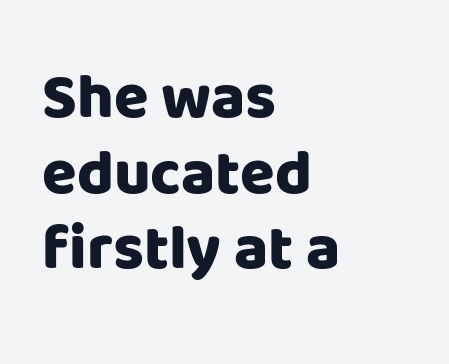
Q: Is the text bold? A: Yes.
Q: Is the text italic (slanted)? A: No, it is upright.
Q: Is the typeface a serif or a sans-serif typeface? A: Sans-serif.
Q: Is the text underlined? A: No.
Q: How is the paragraph aligned? A: Left-aligned.
Q: Is the spacing between letters normal or unusually wide? A: Normal.
Q: Width (condensed, normal, or wide)? A: Normal.
Q: Stroke contrast? A: Low.
Q: x-height? A: Large.
Q: Monospaced? A: No.
